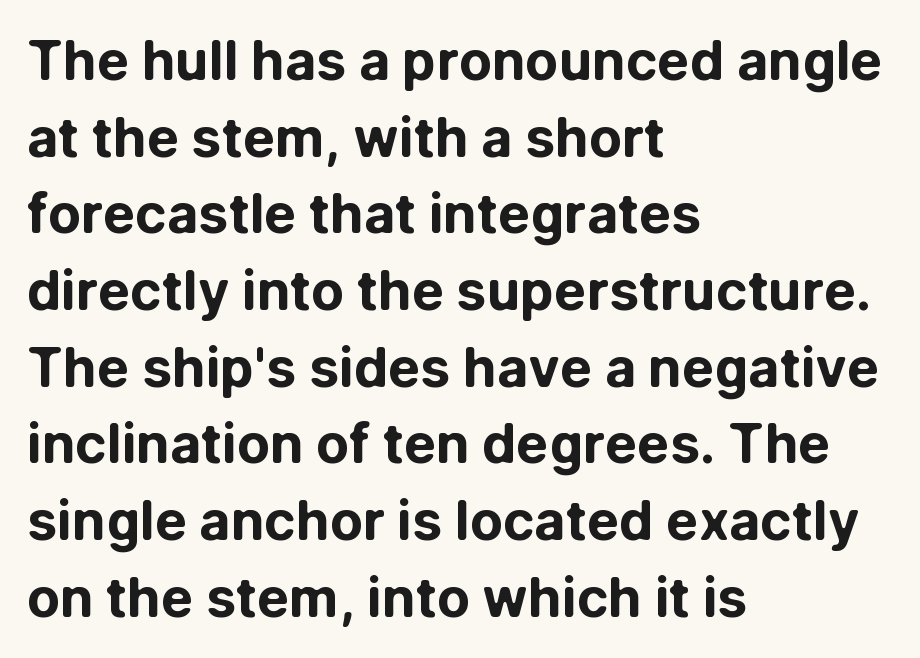
The image shows 54 px bold sans-serif type, upright; set left-aligned, normal line spacing (1.42x), normal letter spacing, not underlined; low stroke contrast and a medium x-height.
